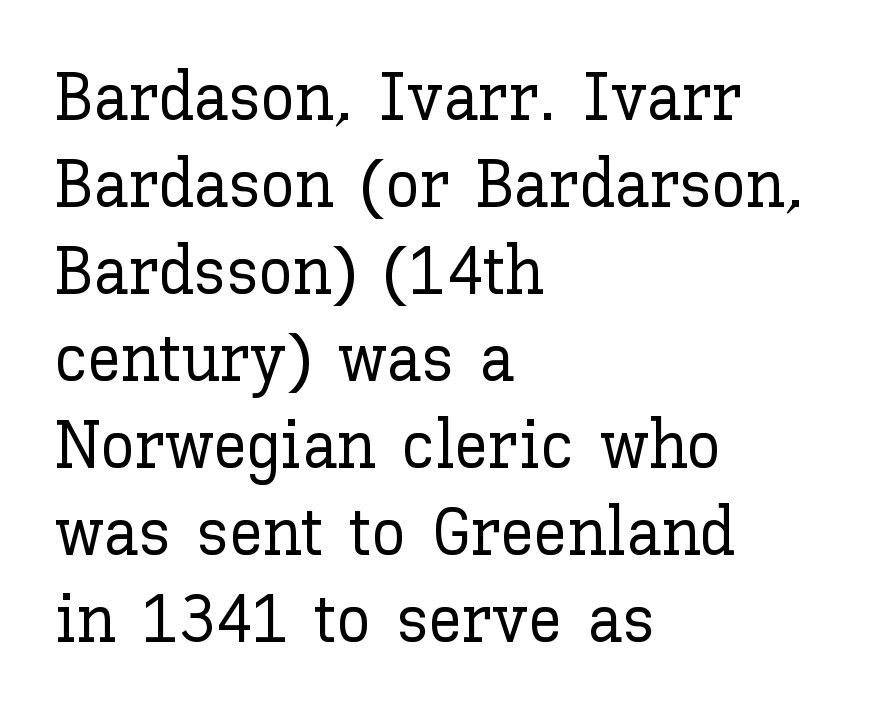
Nope, not italic — everything's standing straight. Character widths vary here, with narrow letters taking less room than wide ones. This rendering leaves character spacing at its baseline value. The specimen omits any rule beneath the text block's lines. The leading is moderate, giving the passage an even texture. One-word summary of the alignment: left.
